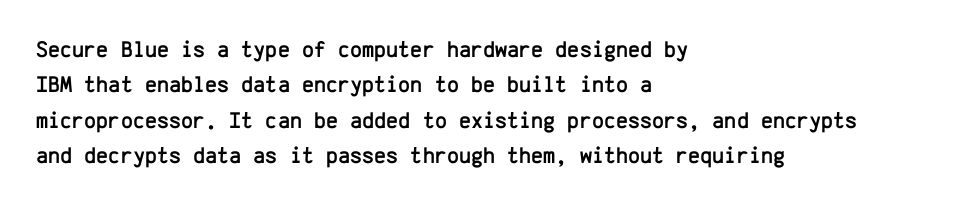
The image shows 23 px text type, upright; set left-aligned, normal line spacing (1.54x), normal letter spacing, not underlined.
